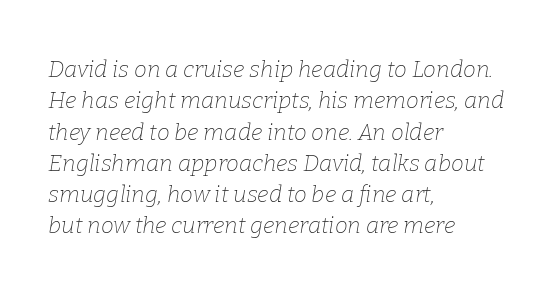
{"italic": "yes", "lean": "right", "slant_degrees": 9, "bold": "no", "underline": "no", "align": "left", "line_spacing": "normal", "line_spacing_ratio": 1.36, "letter_spacing": "normal", "letter_spacing_em": 0.0, "glyph_px": 23}
